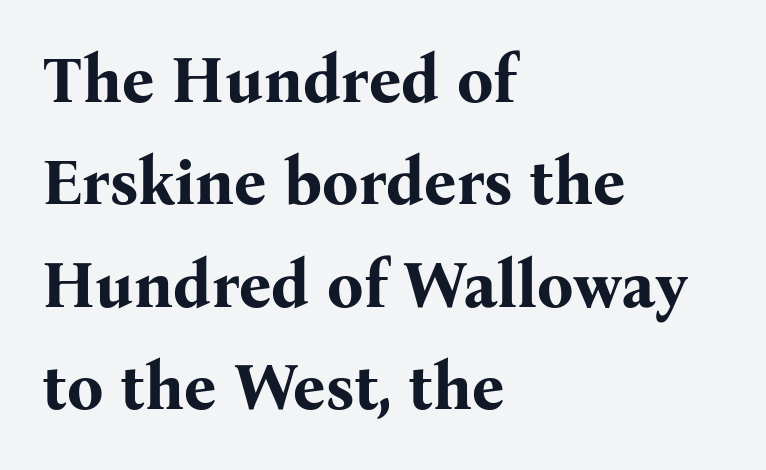
{"serif": "yes", "italic": "no", "bold": "yes", "weight": "bold", "width": "normal", "stroke_contrast": "medium", "x_height": "medium", "monospaced": "no", "underline": "no", "align": "left", "line_spacing": "normal", "line_spacing_ratio": 1.6, "letter_spacing": "normal", "letter_spacing_em": 0.0, "glyph_px": 64}
